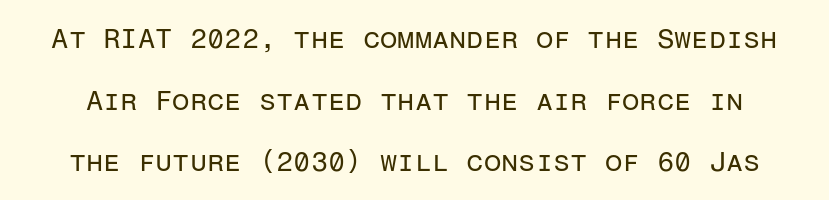
{"serif": "no", "italic": "no", "bold": "no", "weight": "regular", "width": "normal", "stroke_contrast": "low", "x_height": "medium", "monospaced": "yes", "underline": "no", "line_spacing": "loose", "line_spacing_ratio": 2.2, "letter_spacing": "normal", "letter_spacing_em": 0.0, "glyph_px": 28}
